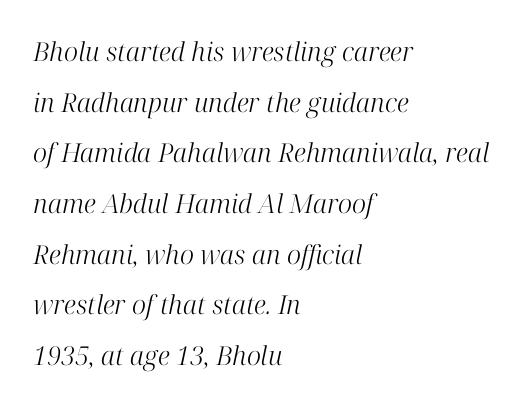
{"italic": "yes", "lean": "right", "slant_degrees": 12, "bold": "no", "underline": "no", "align": "left", "line_spacing": "loose", "line_spacing_ratio": 1.95, "letter_spacing": "normal", "letter_spacing_em": 0.0, "glyph_px": 26}
